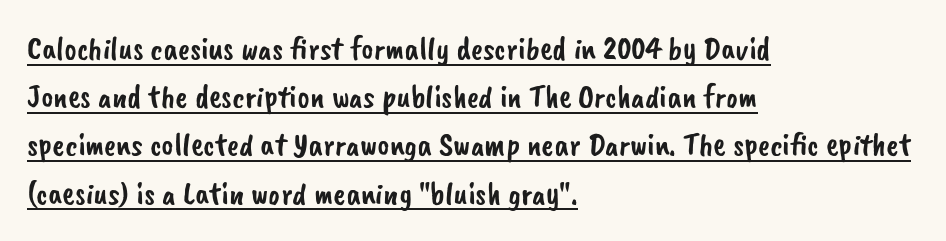
{"serif": "no", "width": "normal", "stroke_contrast": "low", "x_height": "small", "monospaced": "no", "underline": "yes", "align": "left", "line_spacing": "normal", "line_spacing_ratio": 1.46, "letter_spacing": "normal", "letter_spacing_em": 0.0, "glyph_px": 33}
